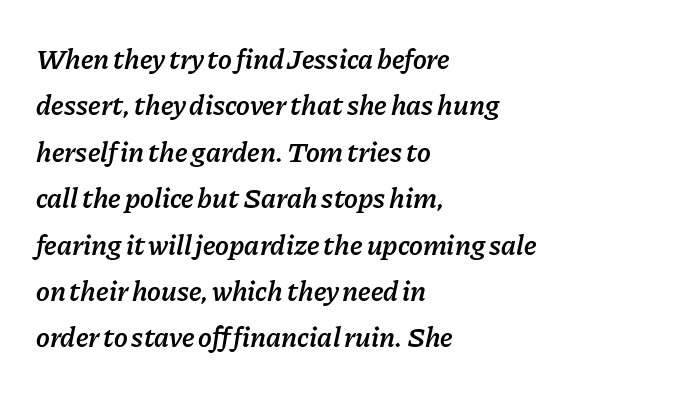
Compared with an ordinary text face, these strokes are moderately heavier — a semibold. Anything drawn beneath the words? Only blank space. Each letter keeps its own natural width here, so spacing adapts to shape. These lines are set flush left with a ragged right edge. The vertical gap from one line to the next is medium.
